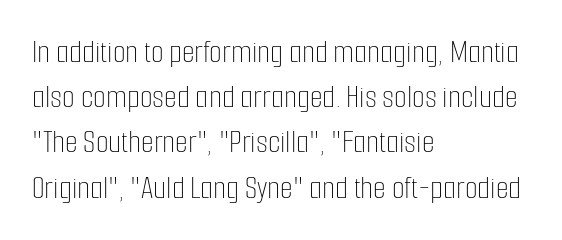
{"italic": "no", "bold": "no", "weight": "thin", "width": "condensed", "stroke_contrast": "low", "x_height": "medium", "monospaced": "no", "underline": "no", "align": "left", "line_spacing": "normal", "line_spacing_ratio": 1.37, "letter_spacing": "normal", "letter_spacing_em": 0.0, "glyph_px": 33}
